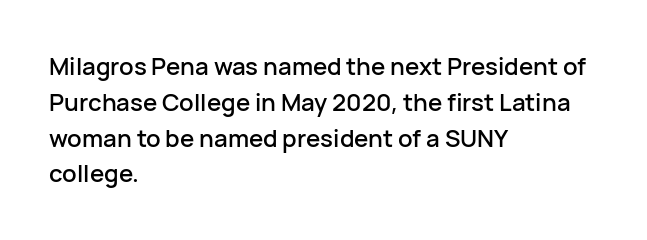
Summary of vertical rhythm: regular, with standard interline spacing. Is the block centered? No — it sits flush against the left margin. Nobody drew a line under any word here. Unlike italic type, these characters show no tilt at all.
